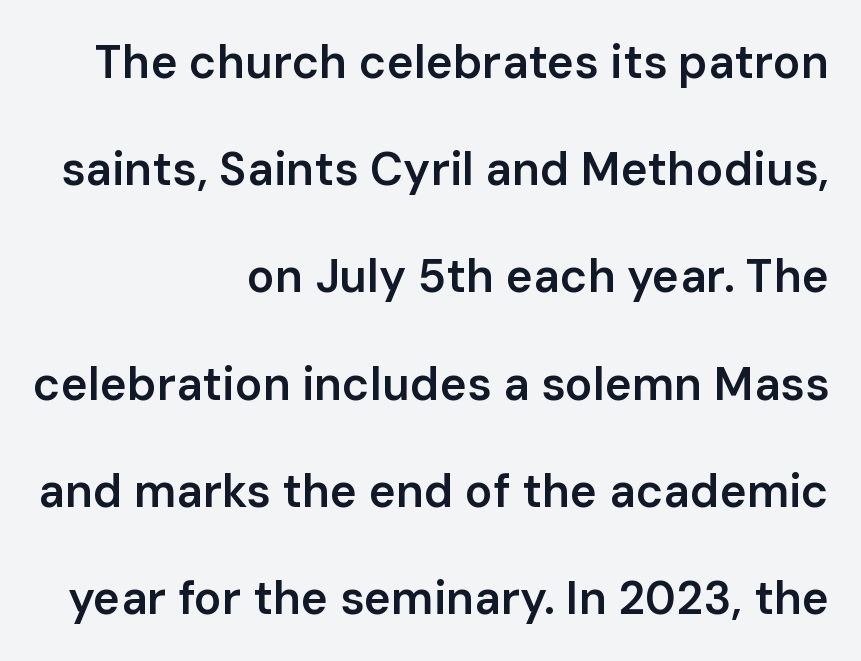
The image shows 46 px semibold sans-serif type, upright; set right-aligned, loose line spacing (2.33x), normal letter spacing, not underlined; low stroke contrast and a medium x-height.
